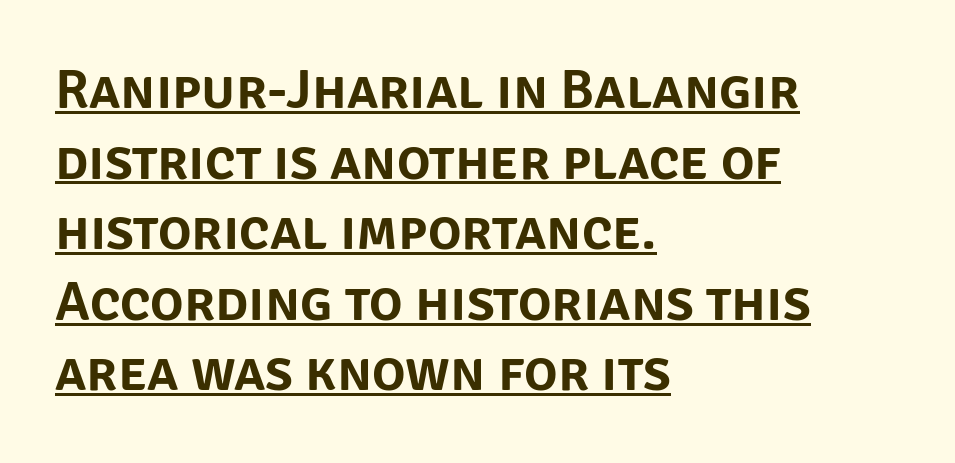
{"serif": "no", "italic": "no", "width": "normal", "stroke_contrast": "low", "x_height": "large", "monospaced": "no", "underline": "yes", "align": "left", "line_spacing": "normal", "line_spacing_ratio": 1.26, "letter_spacing": "normal", "letter_spacing_em": 0.0, "glyph_px": 56}
